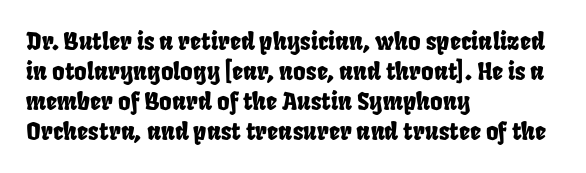
Regular leading. Leftover space on each line is placed entirely after the last word. The strip under each line holds only bare page. How are the letters spaced? Ordinarily, with no added tracking.
